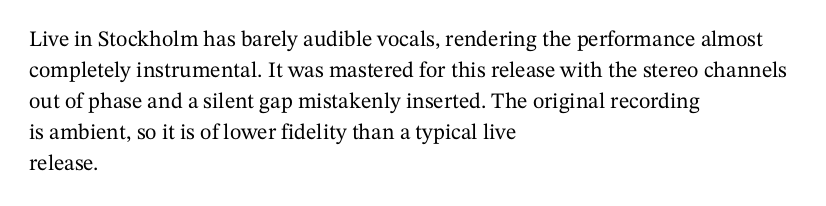
No italicization has been applied; the sample stays upright. The text block is weighted toward the left margin, trailing off unevenly rightward. Each row of text sits above clean, open space. Leading matches the norm, producing a regular column. Nobody touched the tracking dial on this one.
